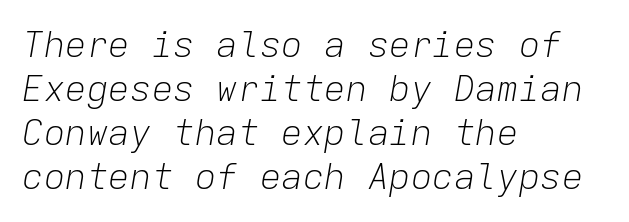
The image shows 36 px light type, italic (leaning right), monospaced; set left-aligned, line spacing 1.22x, normal letter spacing, not underlined; low stroke contrast and a medium x-height.
